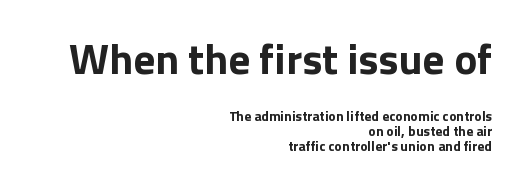
The image shows 43 px bold sans-serif type, upright; set right-aligned, tight line spacing (1.06x), normal letter spacing, not underlined; the first (top) block is 3.07x larger; a medium x-height.
